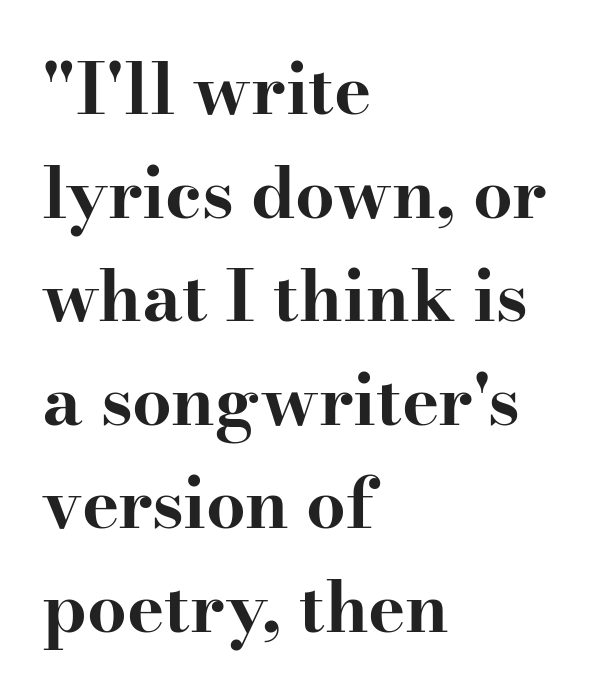
Q: Is the text bold? A: Yes.
Q: Is the text italic (slanted)? A: No, it is upright.
Q: Is the typeface a serif or a sans-serif typeface? A: Serif.
Q: Is the text underlined? A: No.
Q: How is the paragraph aligned? A: Left-aligned.
Q: Is the spacing between letters normal or unusually wide? A: Normal.
Q: Is the spacing between lines tight, normal or loose? A: Normal.
Q: Width (condensed, normal, or wide)? A: Wide.
Q: Stroke contrast? A: High.
Q: x-height? A: Small.
Q: Monospaced? A: No.
